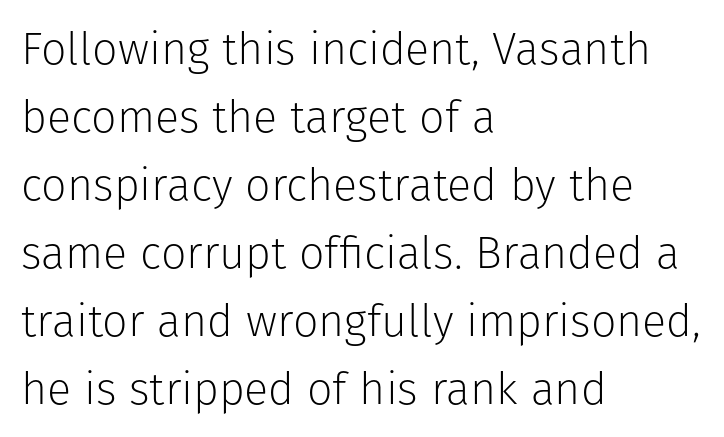
{"serif": "no", "italic": "no", "bold": "no", "weight": "light", "width": "normal", "stroke_contrast": "low", "x_height": "medium", "monospaced": "no", "underline": "no", "align": "left", "line_spacing": "normal", "line_spacing_ratio": 1.51, "letter_spacing": "normal", "letter_spacing_em": 0.0, "glyph_px": 45}
